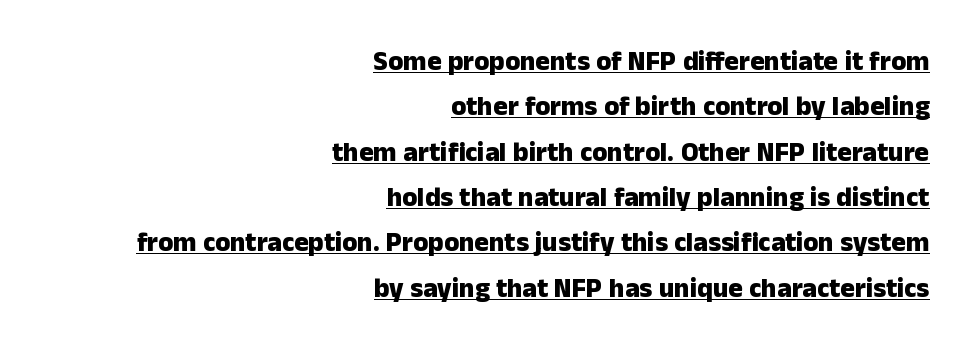
If you measured baseline to baseline, you'd find a middling distance. Underlining? Definitely there. Standard letterfit; no display-style spreading of the glyphs. The letters stand upright; this is a roman face. The lines in this sample share a right terminus and differ only in where they begin.
